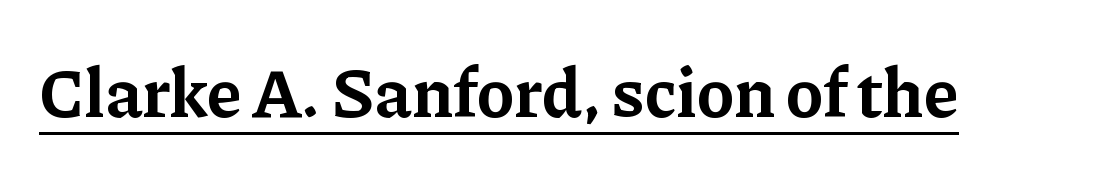
{"serif": "yes", "italic": "no", "bold": "yes", "weight": "bold", "width": "normal", "stroke_contrast": "low", "x_height": "medium", "monospaced": "no", "underline": "yes", "letter_spacing": "normal", "letter_spacing_em": 0.0, "glyph_px": 70}
